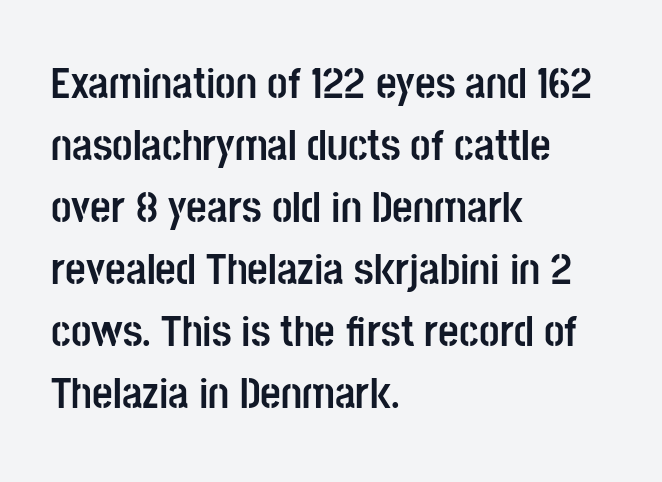
{"serif": "no", "italic": "no", "bold": "yes", "weight": "semibold", "width": "condensed", "stroke_contrast": "low", "x_height": "large", "monospaced": "no", "underline": "no", "align": "left", "line_spacing": "normal", "line_spacing_ratio": 1.38, "letter_spacing": "normal", "letter_spacing_em": 0.0, "glyph_px": 45}
